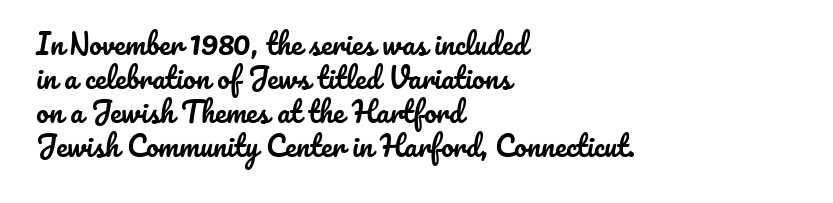
Q: Is the text italic (slanted)? A: Yes.
Q: Is the text underlined? A: No.
Q: How is the paragraph aligned? A: Left-aligned.
Q: Is the spacing between letters normal or unusually wide? A: Normal.
Q: Width (condensed, normal, or wide)? A: Normal.
Q: Stroke contrast? A: Low.
Q: x-height? A: Small.
Q: Monospaced? A: No.
